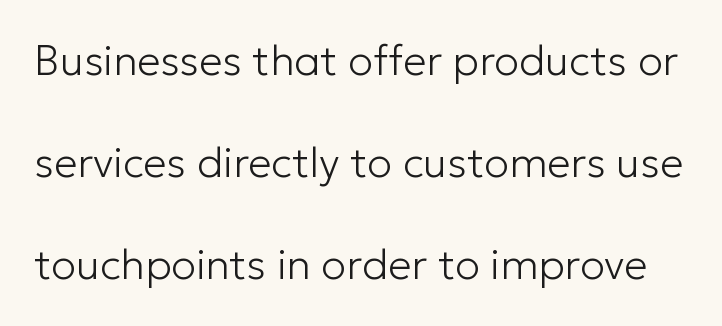
Q: Is the text bold? A: No.
Q: Is the text italic (slanted)? A: No, it is upright.
Q: Is the typeface a serif or a sans-serif typeface? A: Sans-serif.
Q: Is the text underlined? A: No.
Q: Is the spacing between letters normal or unusually wide? A: Normal.
Q: Is the spacing between lines tight, normal or loose? A: Loose.
Q: Width (condensed, normal, or wide)? A: Normal.
Q: Stroke contrast? A: Low.
Q: x-height? A: Medium.
Q: Monospaced? A: No.
